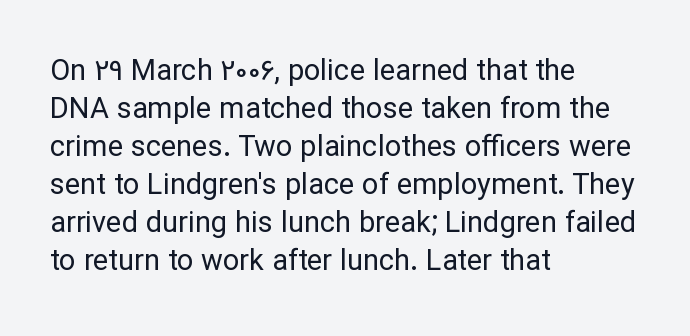
Q: Is the text bold? A: No.
Q: Is the text italic (slanted)? A: No, it is upright.
Q: Is the typeface a serif or a sans-serif typeface? A: Sans-serif.
Q: Is the text underlined? A: No.
Q: How is the paragraph aligned? A: Left-aligned.
Q: Is the spacing between letters normal or unusually wide? A: Normal.
Q: Is the spacing between lines tight, normal or loose? A: Normal.
Q: Width (condensed, normal, or wide)? A: Normal.
Q: Stroke contrast? A: Low.
Q: x-height? A: Medium.
Q: Monospaced? A: No.
